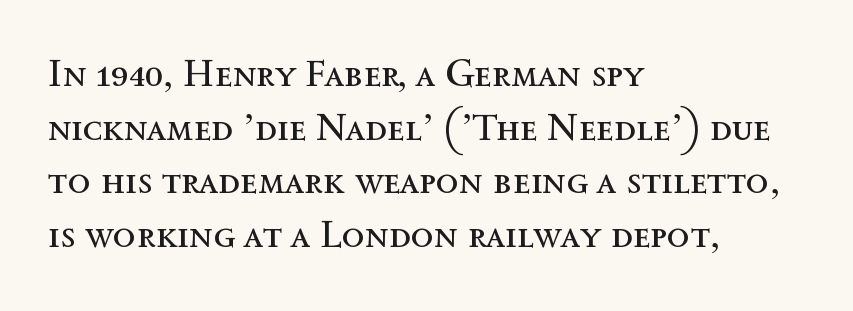
In CSS terms this would be text-align: left. The font is comparable to plain body text, perhaps lighter. The face used here is proportionally spaced, like ordinary book or web type. The passage shown stacks its lines at a standard gap.
